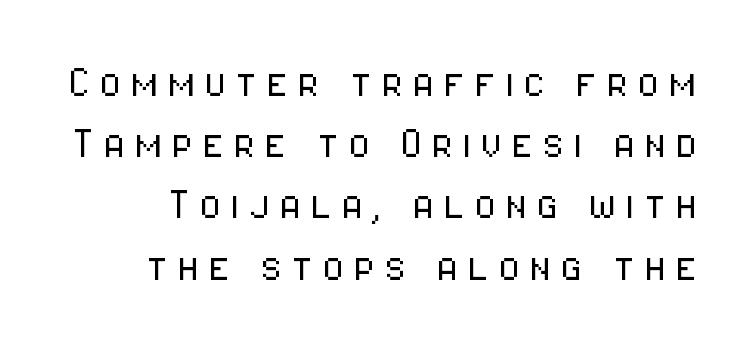
{"serif": "no", "italic": "no", "bold": "no", "weight": "light", "width": "condensed", "stroke_contrast": "low", "x_height": "medium", "monospaced": "no", "underline": "no", "line_spacing_ratio": 1.2, "glyph_px": 51}
